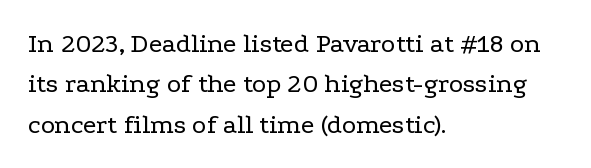
{"italic": "no", "bold": "no", "underline": "no", "align": "left", "line_spacing": "normal", "line_spacing_ratio": 1.5, "letter_spacing": "normal", "letter_spacing_em": 0.0, "glyph_px": 27}
